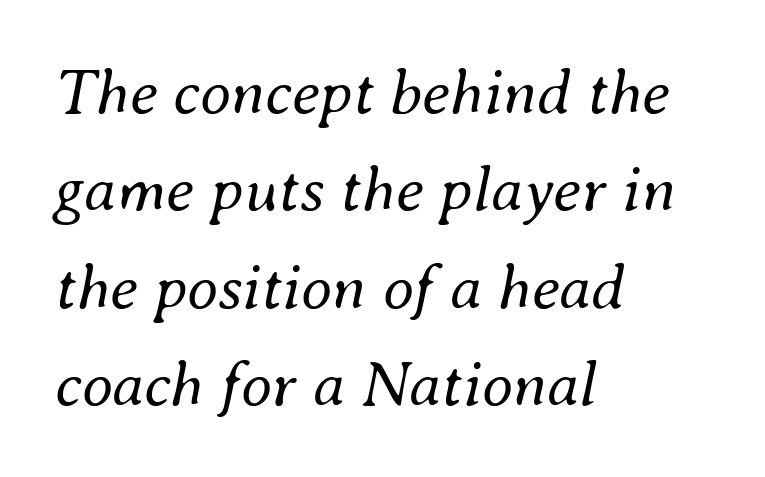
Q: Is the text bold? A: No.
Q: Is the text italic (slanted)? A: Yes, it leans right by about 8 degrees.
Q: Is the text underlined? A: No.
Q: How is the paragraph aligned? A: Left-aligned.
Q: Is the spacing between letters normal or unusually wide? A: Normal.
Q: Is the spacing between lines tight, normal or loose? A: Normal.
Q: Width (condensed, normal, or wide)? A: Normal.
Q: Stroke contrast? A: Medium.
Q: x-height? A: Small.
Q: Monospaced? A: No.
